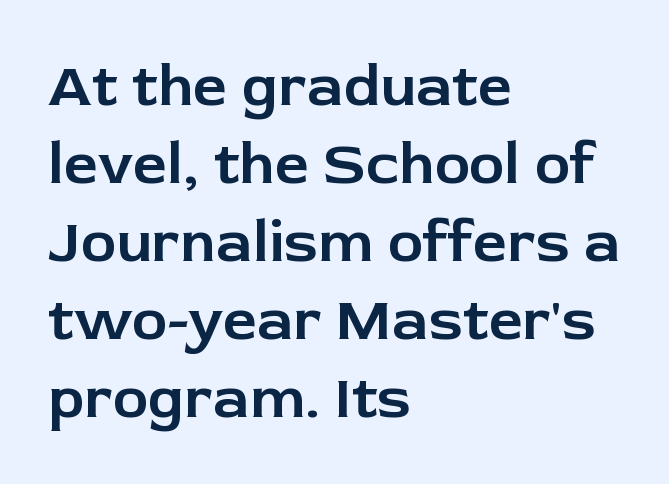
Q: Is the text italic (slanted)? A: No, it is upright.
Q: Is the typeface a serif or a sans-serif typeface? A: Sans-serif.
Q: Is the text underlined? A: No.
Q: How is the paragraph aligned? A: Left-aligned.
Q: Is the spacing between letters normal or unusually wide? A: Normal.
Q: Is the spacing between lines tight, normal or loose? A: Normal.
Q: Width (condensed, normal, or wide)? A: Normal.
Q: Stroke contrast? A: Low.
Q: x-height? A: Medium.
Q: Monospaced? A: No.
